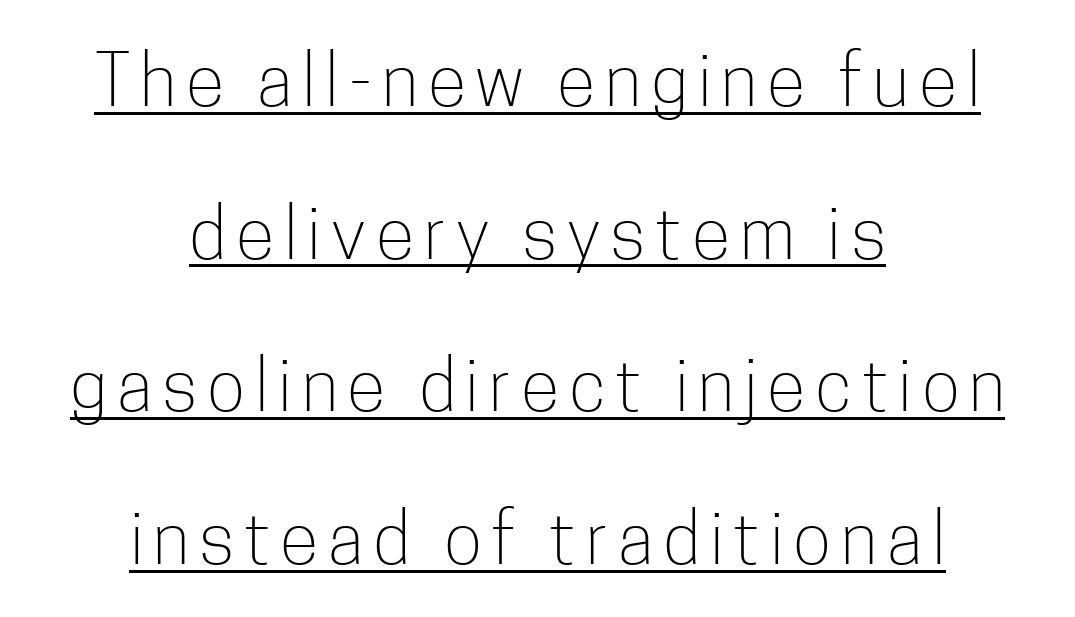
Q: Is the text bold? A: No.
Q: Is the text italic (slanted)? A: No, it is upright.
Q: Is the typeface a serif or a sans-serif typeface? A: Sans-serif.
Q: Is the text underlined? A: Yes.
Q: How is the paragraph aligned? A: Centered.
Q: Is the spacing between lines tight, normal or loose? A: Loose.
Q: Width (condensed, normal, or wide)? A: Condensed.
Q: Stroke contrast? A: Low.
Q: x-height? A: Medium.
Q: Monospaced? A: No.
